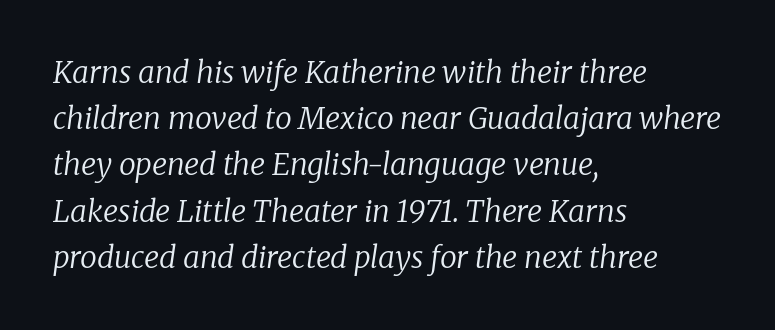
{"serif": "yes", "italic": "yes", "lean": "right", "slant_degrees": 8, "bold": "no", "weight": "regular", "width": "normal", "stroke_contrast": "low", "x_height": "medium", "monospaced": "no", "underline": "no", "align": "left", "line_spacing": "normal", "line_spacing_ratio": 1.54, "letter_spacing": "normal", "letter_spacing_em": 0.0, "glyph_px": 30}
